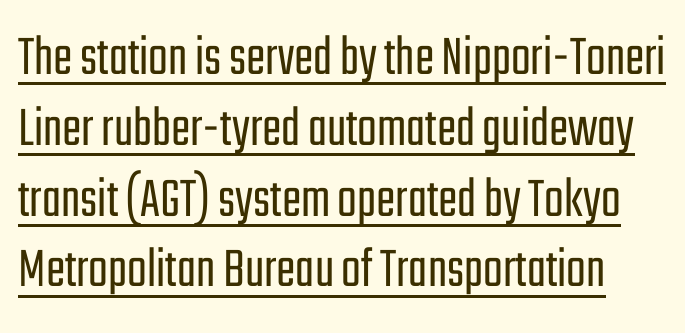
The image shows 58 px light, condensed sans-serif type, upright; set line spacing 1.22x, normal letter spacing, underlined; low stroke contrast and a medium x-height.
